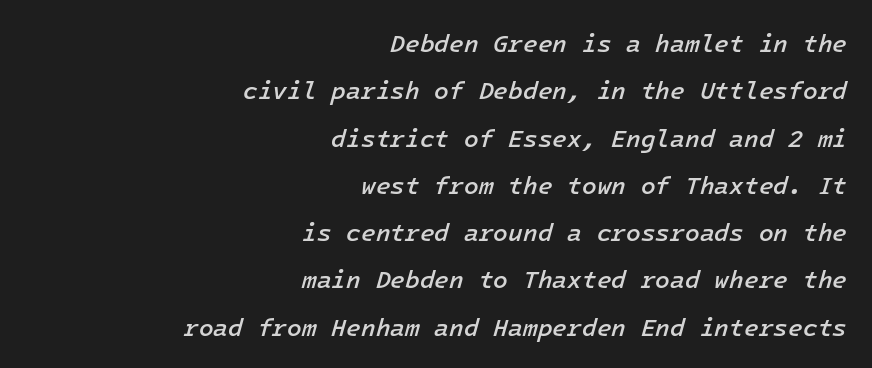
{"italic": "yes", "lean": "right", "slant_degrees": 16, "bold": "semi", "underline": "no", "align": "right", "line_spacing": "loose", "line_spacing_ratio": 1.97, "letter_spacing": "normal", "letter_spacing_em": 0.0, "glyph_px": 24}
